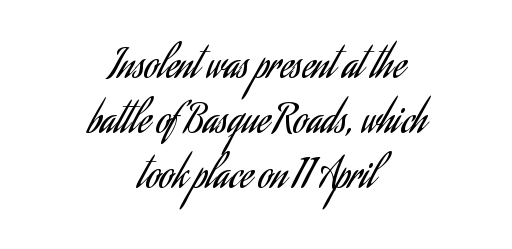
The image shows 39 px regular-weight, condensed sans-serif type; set centered, normal line spacing (1.41x), normal letter spacing, not underlined; low stroke contrast and a small x-height.
